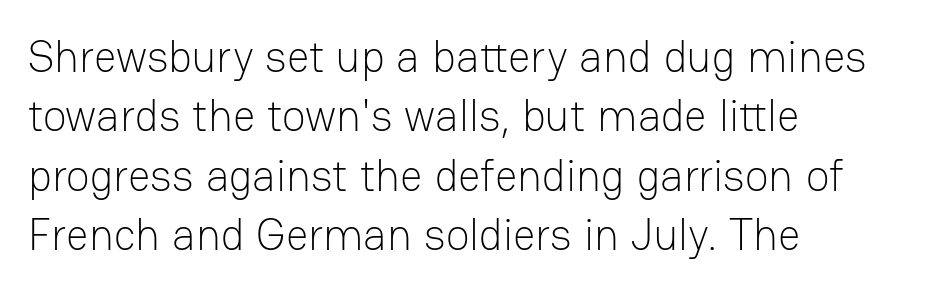
The image shows 44 px light sans-serif type, upright; set left-aligned, normal line spacing (1.35x), normal letter spacing, not underlined; low stroke contrast and a medium x-height.
